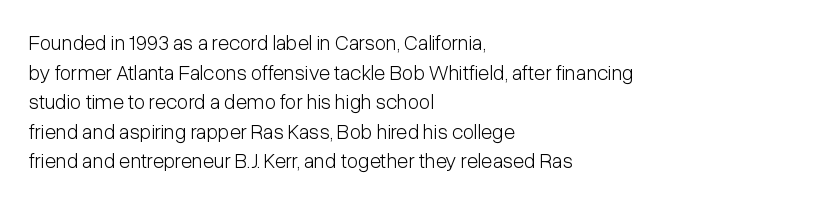
Q: Is the text bold? A: No.
Q: Is the text italic (slanted)? A: No, it is upright.
Q: Is the text underlined? A: No.
Q: How is the paragraph aligned? A: Left-aligned.
Q: Is the spacing between letters normal or unusually wide? A: Normal.
Q: Is the spacing between lines tight, normal or loose? A: Normal.
